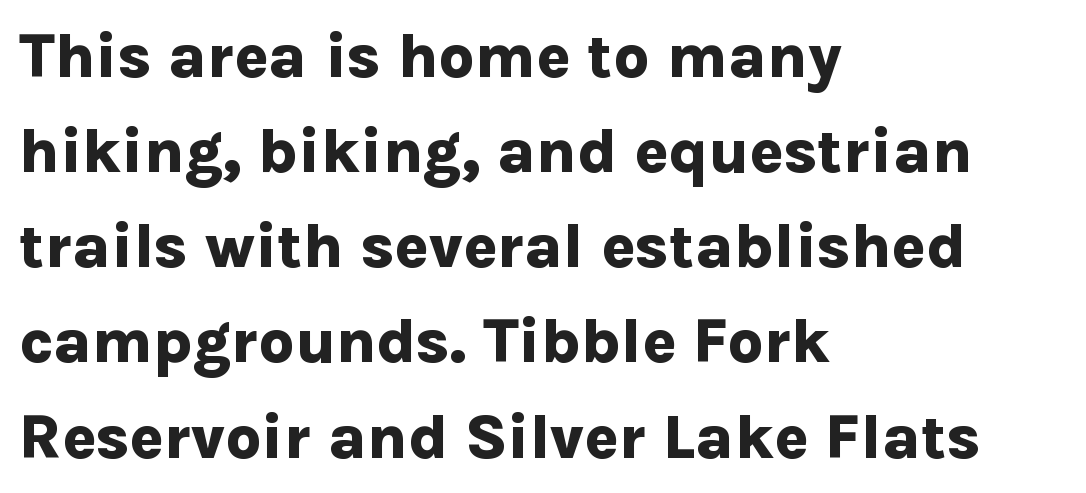
The image shows 63 px bold sans-serif type, upright; set left-aligned, normal line spacing (1.51x), normal letter spacing, not underlined; low stroke contrast and a medium x-height.
